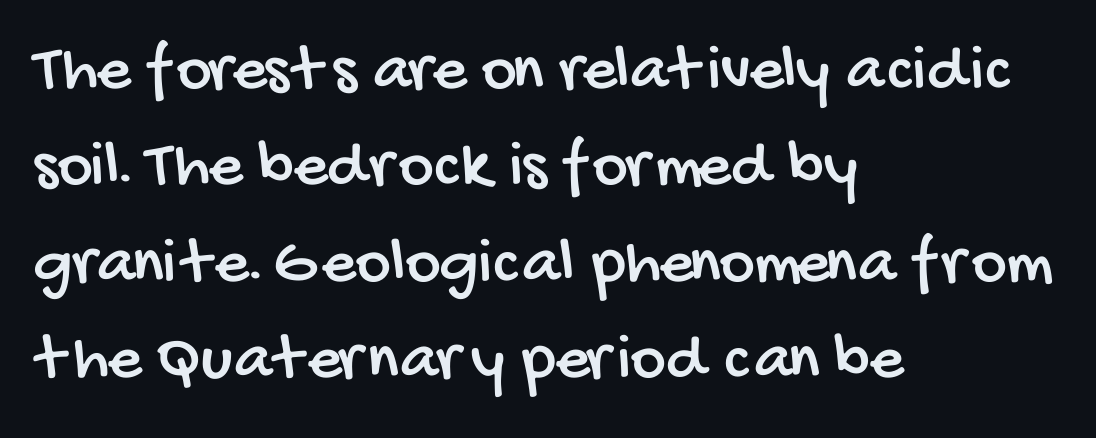
Q: Is the typeface a serif or a sans-serif typeface? A: Sans-serif.
Q: Is the text underlined? A: No.
Q: How is the paragraph aligned? A: Left-aligned.
Q: Is the spacing between letters normal or unusually wide? A: Normal.
Q: Is the spacing between lines tight, normal or loose? A: Normal.
Q: Width (condensed, normal, or wide)? A: Condensed.
Q: Stroke contrast? A: Low.
Q: x-height? A: Large.
Q: Monospaced? A: No.
